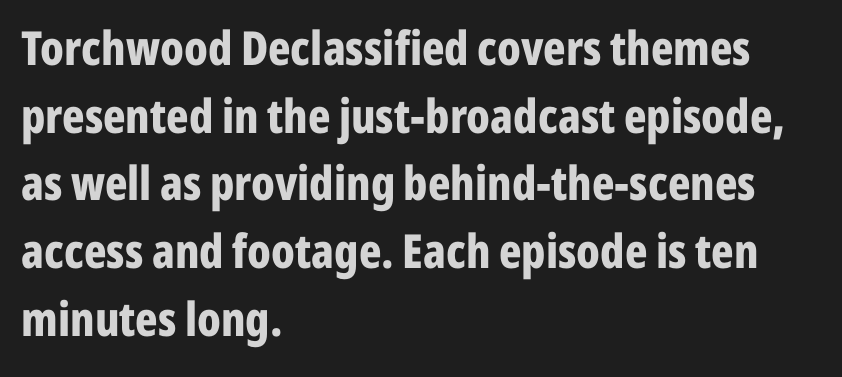
Q: Is the text bold? A: Yes.
Q: Is the text italic (slanted)? A: No, it is upright.
Q: Is the typeface a serif or a sans-serif typeface? A: Sans-serif.
Q: Is the text underlined? A: No.
Q: How is the paragraph aligned? A: Left-aligned.
Q: Is the spacing between letters normal or unusually wide? A: Normal.
Q: Is the spacing between lines tight, normal or loose? A: Normal.
Q: Width (condensed, normal, or wide)? A: Condensed.
Q: Stroke contrast? A: Low.
Q: x-height? A: Medium.
Q: Monospaced? A: No.
